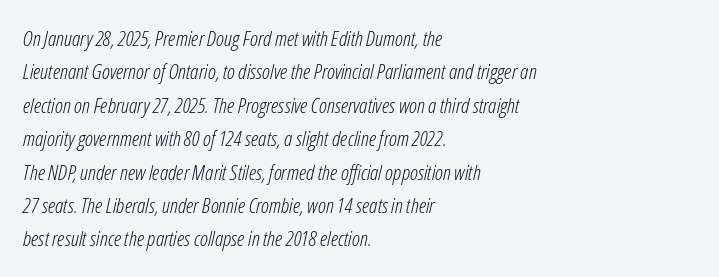
Q: Is the text bold? A: No.
Q: Is the text italic (slanted)? A: Yes, it leans right by about 12 degrees.
Q: Is the text underlined? A: No.
Q: How is the paragraph aligned? A: Left-aligned.
Q: Is the spacing between letters normal or unusually wide? A: Normal.
Q: Is the spacing between lines tight, normal or loose? A: Normal.
